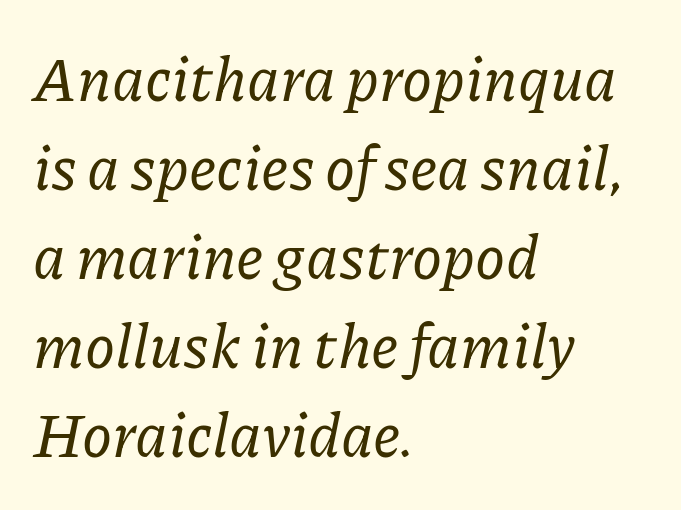
{"serif": "yes", "italic": "yes", "lean": "right", "slant_degrees": 11, "width": "normal", "stroke_contrast": "low", "x_height": "medium", "monospaced": "no", "underline": "no", "align": "left", "line_spacing": "normal", "line_spacing_ratio": 1.46, "letter_spacing": "normal", "letter_spacing_em": 0.0, "glyph_px": 61}
